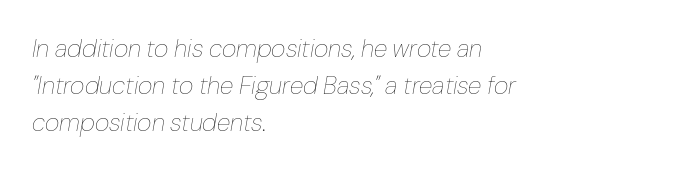
The lines in this sample share a left origin and differ only in where they stop. No extra tracking has been applied to these lines. Descenders are the only things crossing below the line. An italicized treatment has been applied to the whole sample. The passage shown is not bold in any degree.
